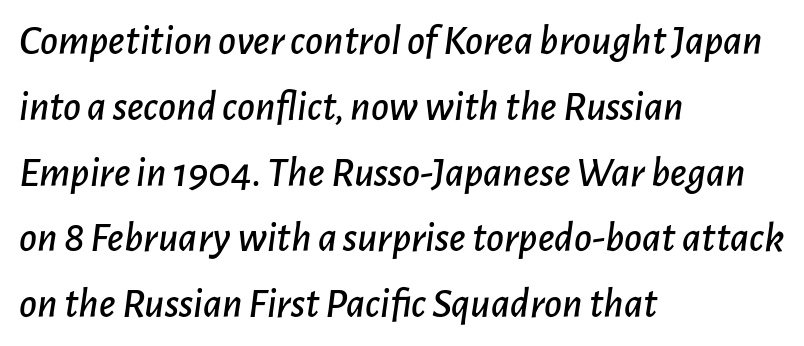
Q: Is the text italic (slanted)? A: Yes, it leans right by about 7 degrees.
Q: Is the text underlined? A: No.
Q: How is the paragraph aligned? A: Left-aligned.
Q: Is the spacing between letters normal or unusually wide? A: Normal.
Q: Is the spacing between lines tight, normal or loose? A: Normal.
Q: Width (condensed, normal, or wide)? A: Normal.
Q: Stroke contrast? A: Low.
Q: x-height? A: Medium.
Q: Monospaced? A: No.
